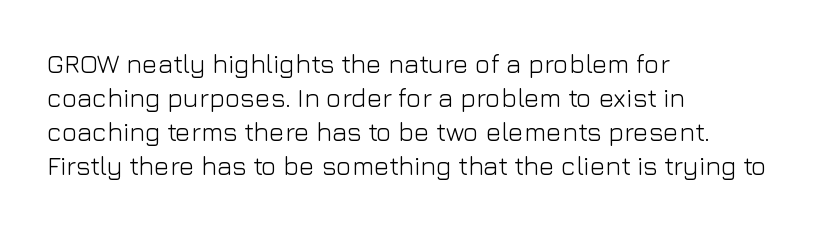
Q: Is the text bold? A: No.
Q: Is the text italic (slanted)? A: No, it is upright.
Q: Is the text underlined? A: No.
Q: How is the paragraph aligned? A: Left-aligned.
Q: Is the spacing between letters normal or unusually wide? A: Normal.
Q: Is the spacing between lines tight, normal or loose? A: Normal.
